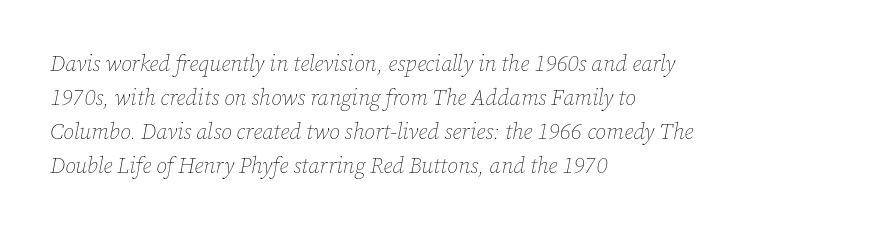
{"italic": "yes", "lean": "right", "slant_degrees": 12, "bold": "no", "underline": "no", "align": "left", "line_spacing": "normal", "line_spacing_ratio": 1.55, "letter_spacing": "normal", "letter_spacing_em": 0.0, "glyph_px": 22}
